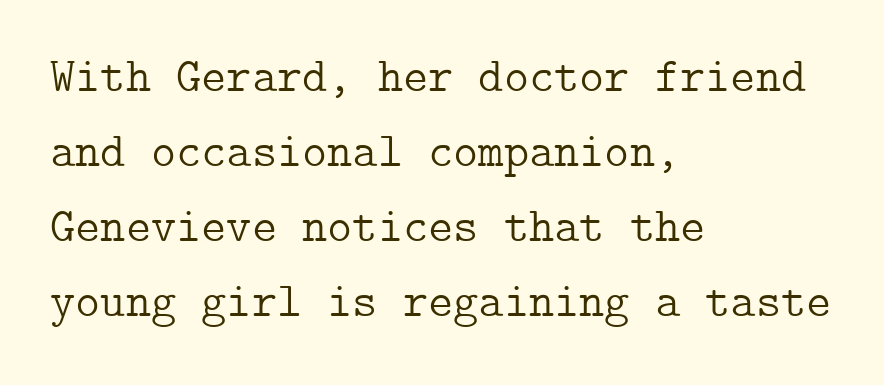
Observe the ordinary spacing: letters are neighbours, not strangers. Tall strokes in this sample are plumb rather than angled. Horizontal bands of white between lines are of average thickness. Nobody drew a line under any word here.
